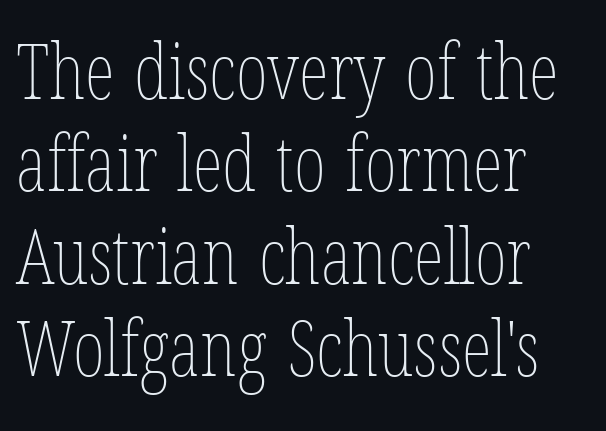
{"italic": "no", "bold": "no", "weight": "thin", "width": "condensed", "stroke_contrast": "low", "x_height": "medium", "monospaced": "no", "underline": "no", "align": "left", "line_spacing_ratio": 1.2, "letter_spacing": "normal", "letter_spacing_em": 0.0, "glyph_px": 77}
